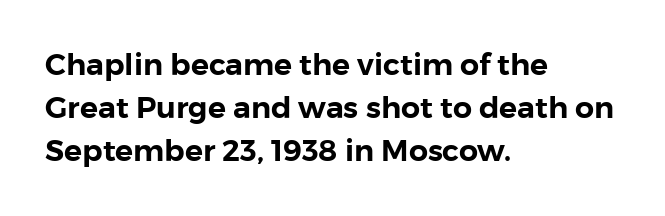
The image shows 30 px sans-serif type, upright; set left-aligned, normal line spacing (1.43x), normal letter spacing, not underlined; low stroke contrast and a medium x-height.
